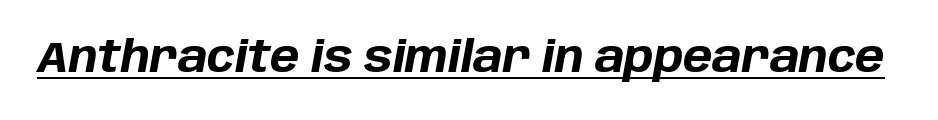
{"italic": "yes", "lean": "right", "slant_degrees": 10, "bold": "yes", "weight": "bold", "width": "normal", "stroke_contrast": "low", "x_height": "large", "monospaced": "no", "underline": "yes", "letter_spacing": "normal", "letter_spacing_em": 0.0, "glyph_px": 44}
